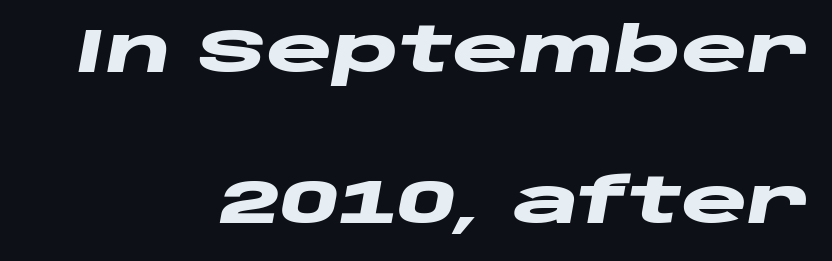
Does extra space separate the letters? No, they use regular spacing. Decoration check: the copy has no underline. I'd describe the lettering as bold — thick and assertive. The face used here is proportionally spaced, like ordinary book or web type. A flush-right, rag-left setting is used for this passage. Italic? Definitely — the glyphs are oblique.
